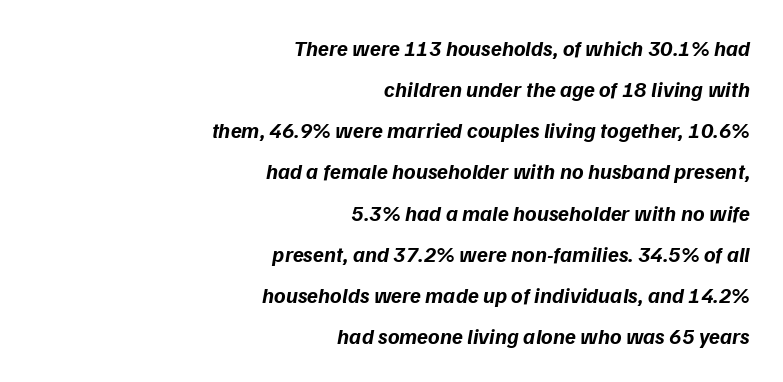
The image shows 22 px bold type, italic (leaning right); set right-aligned, line spacing 1.87x, normal letter spacing, not underlined.
